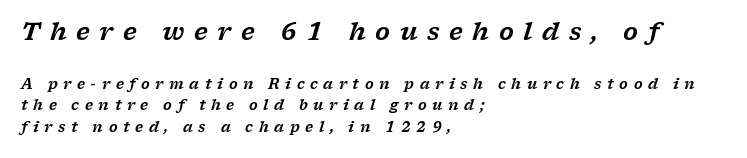
Q: Is the text italic (slanted)? A: Yes, it leans right by about 17 degrees.
Q: Is the text underlined? A: No.
Q: How is the paragraph aligned? A: Left-aligned.
Q: Is the spacing between letters normal or unusually wide? A: Unusually wide.
Q: Is the spacing between lines tight, normal or loose? A: Normal.
Q: Which block of text is set in a larger size, the first (top) or the second (bottom)? A: The first (top) one.
